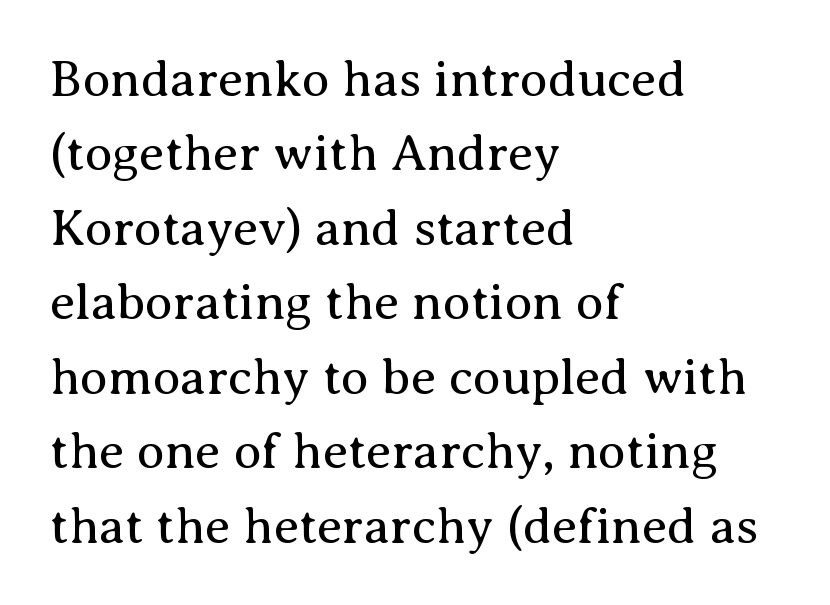
The lines are quadded left. If you measured baseline to baseline, you'd find a middling distance. The lettering holds an erect, upright posture throughout. Character widths vary here, with narrow letters taking less room than wide ones. Is the stroke heavy? The answer is a plain regular-or-lighter.
